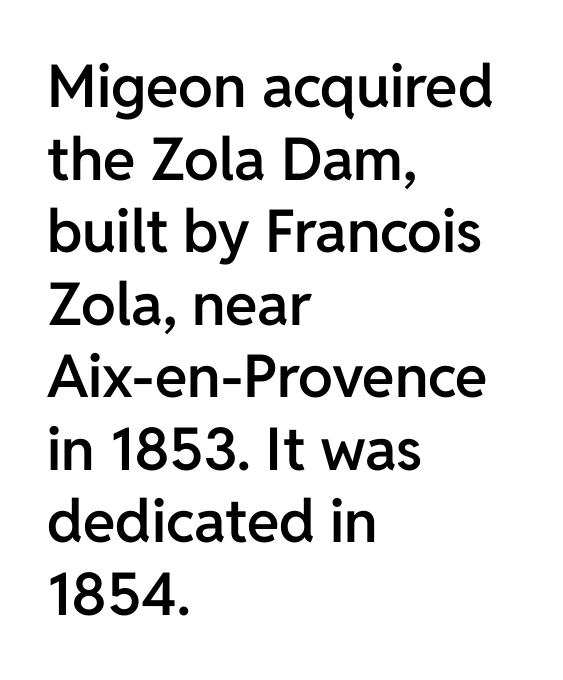
The image shows 59 px semibold sans-serif type, upright; set left-aligned, line spacing 1.23x, normal letter spacing, not underlined; low stroke contrast and a medium x-height.
